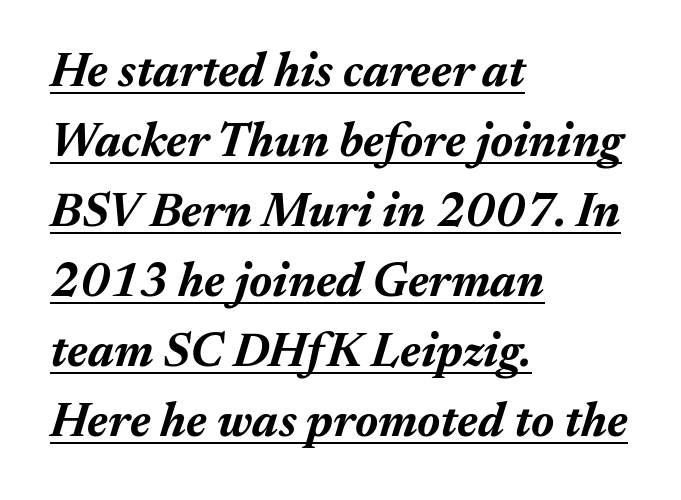
Q: Is the text bold? A: Yes.
Q: Is the text italic (slanted)? A: Yes, it leans right by about 17 degrees.
Q: Is the text underlined? A: Yes.
Q: How is the paragraph aligned? A: Left-aligned.
Q: Is the spacing between letters normal or unusually wide? A: Normal.
Q: Is the spacing between lines tight, normal or loose? A: Normal.
Q: Width (condensed, normal, or wide)? A: Normal.
Q: Stroke contrast? A: Medium.
Q: x-height? A: Medium.
Q: Monospaced? A: No.
